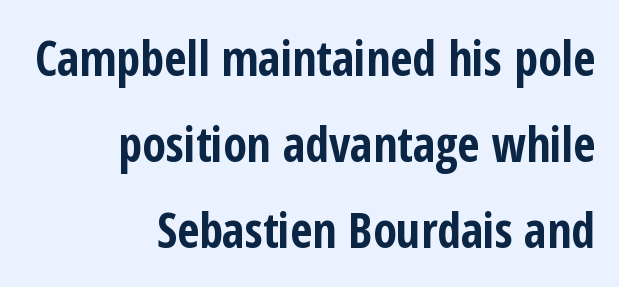
{"serif": "no", "italic": "no", "bold": "yes", "weight": "bold", "width": "condensed", "stroke_contrast": "low", "x_height": "medium", "monospaced": "no", "underline": "no", "align": "right", "line_spacing_ratio": 1.79, "letter_spacing": "normal", "letter_spacing_em": 0.0, "glyph_px": 48}
